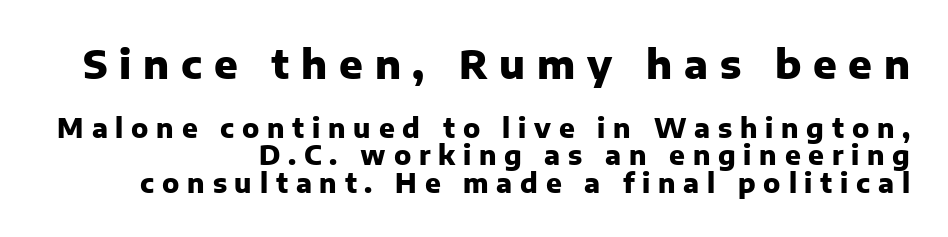
Q: Is the text bold? A: Yes.
Q: Is the text italic (slanted)? A: No, it is upright.
Q: Is the typeface a serif or a sans-serif typeface? A: Sans-serif.
Q: Is the text underlined? A: No.
Q: How is the paragraph aligned? A: Right-aligned.
Q: Is the spacing between letters normal or unusually wide? A: Unusually wide.
Q: Is the spacing between lines tight, normal or loose? A: Tight.
Q: Which block of text is set in a larger size, the first (top) or the second (bottom)? A: The first (top) one.
Q: Width (condensed, normal, or wide)? A: Normal.
Q: Stroke contrast? A: Low.
Q: x-height? A: Medium.
Q: Monospaced? A: No.
